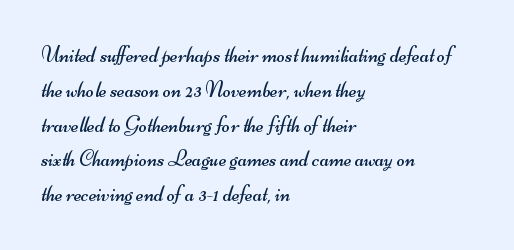
Q: Is the text bold? A: No.
Q: Is the text underlined? A: No.
Q: How is the paragraph aligned? A: Left-aligned.
Q: Is the spacing between letters normal or unusually wide? A: Normal.
Q: Is the spacing between lines tight, normal or loose? A: Normal.
